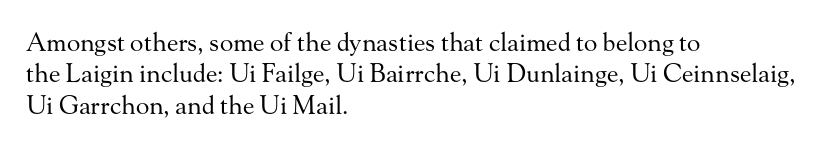
No letter is thick-stroked: the sample isn't bold. This is roman type, the default non-slanted kind. One glance says typical: line gaps are just what's usual. Plain, unruled lines of type. This sample is left-justified, so line endings fall wherever the words run out.
